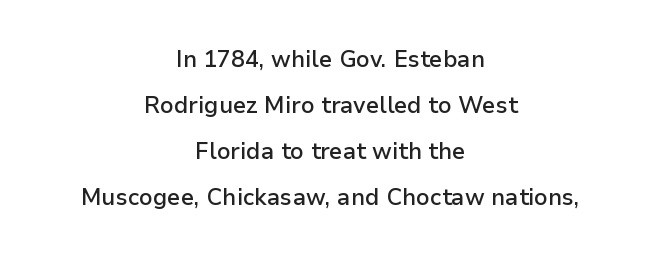
{"italic": "no", "bold": "semi", "underline": "no", "align": "center", "line_spacing": "loose", "line_spacing_ratio": 2.0, "letter_spacing": "normal", "letter_spacing_em": 0.0, "glyph_px": 23}
